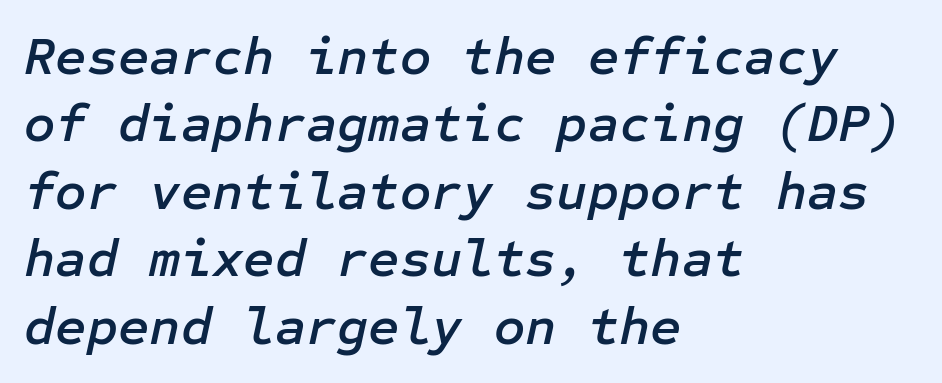
The area under the type is left untouched. The paragraph has a hard left edge and a soft right edge. The font's italic variant was chosen for this text. Nothing unusual about the tracking: characters are spaced as the font intends.
